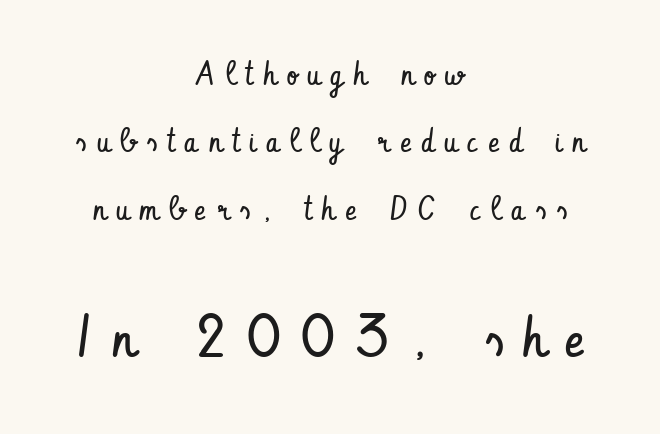
Q: Is the text bold? A: No.
Q: Is the text italic (slanted)? A: No, it is upright.
Q: Is the typeface a serif or a sans-serif typeface? A: Sans-serif.
Q: Is the text underlined? A: No.
Q: How is the paragraph aligned? A: Centered.
Q: Is the spacing between letters normal or unusually wide? A: Unusually wide.
Q: Is the spacing between lines tight, normal or loose? A: Loose.
Q: Which block of text is set in a larger size, the first (top) or the second (bottom)? A: The second (bottom) one.
Q: Width (condensed, normal, or wide)? A: Condensed.
Q: Stroke contrast? A: Low.
Q: x-height? A: Small.
Q: Monospaced? A: No.
